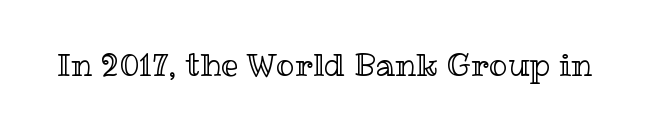
Q: Is the text italic (slanted)? A: No, it is upright.
Q: Is the text underlined? A: No.
Q: Is the spacing between letters normal or unusually wide? A: Normal.
Q: Width (condensed, normal, or wide)? A: Normal.
Q: x-height? A: Medium.
Q: Monospaced? A: No.
